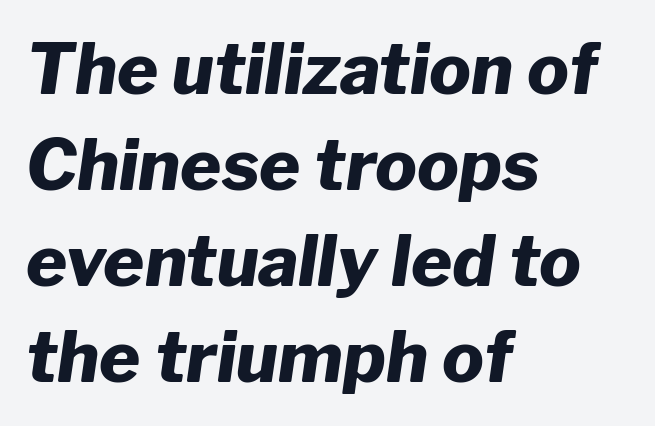
Q: Is the text bold? A: Yes.
Q: Is the text italic (slanted)? A: Yes, it leans right by about 8 degrees.
Q: Is the text underlined? A: No.
Q: How is the paragraph aligned? A: Left-aligned.
Q: Is the spacing between letters normal or unusually wide? A: Normal.
Q: Is the spacing between lines tight, normal or loose? A: Normal.
Q: Width (condensed, normal, or wide)? A: Normal.
Q: Stroke contrast? A: Low.
Q: x-height? A: Medium.
Q: Monospaced? A: No.
